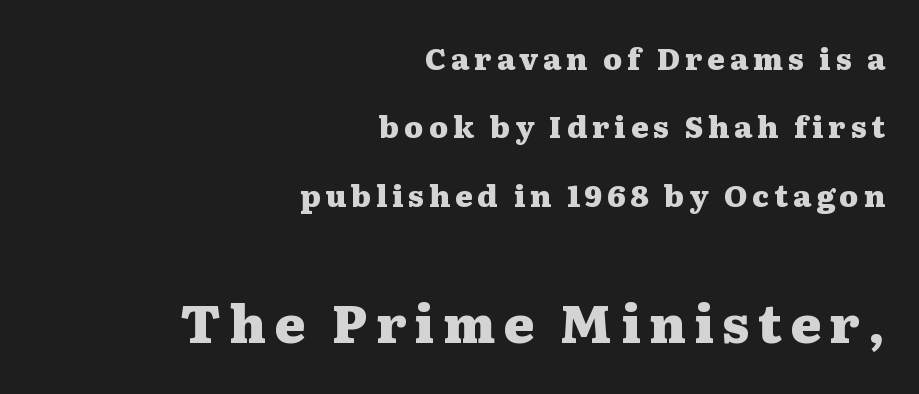
The image shows 52 px heavy, wide serif type, upright; set right-aligned, loose line spacing (2.28x), not underlined; the second (bottom) block is 1.73x larger; medium stroke contrast and a medium x-height.
